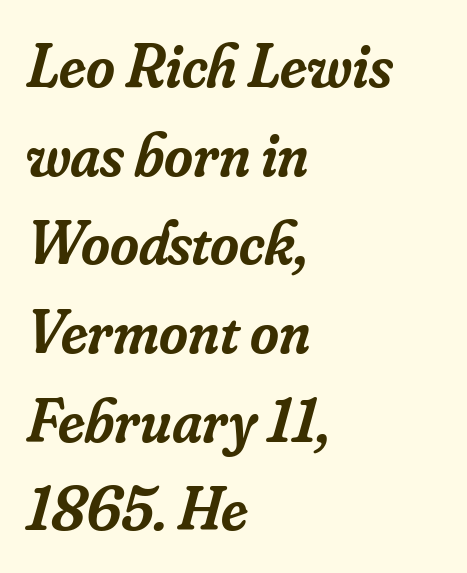
Q: Is the text bold? A: Semi-bold.
Q: Is the text italic (slanted)? A: Yes, it leans right by about 16 degrees.
Q: Is the typeface a serif or a sans-serif typeface? A: Serif.
Q: Is the text underlined? A: No.
Q: How is the paragraph aligned? A: Left-aligned.
Q: Is the spacing between letters normal or unusually wide? A: Normal.
Q: Is the spacing between lines tight, normal or loose? A: Normal.
Q: Width (condensed, normal, or wide)? A: Normal.
Q: Stroke contrast? A: Low.
Q: x-height? A: Small.
Q: Monospaced? A: No.
